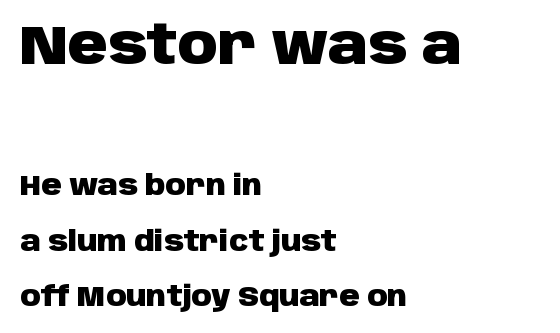
The image shows 55 px heavy sans-serif type, upright; set left-aligned, loose line spacing (1.97x), normal letter spacing, not underlined; the first (top) block is 1.96x larger; low stroke contrast and a large x-height.
